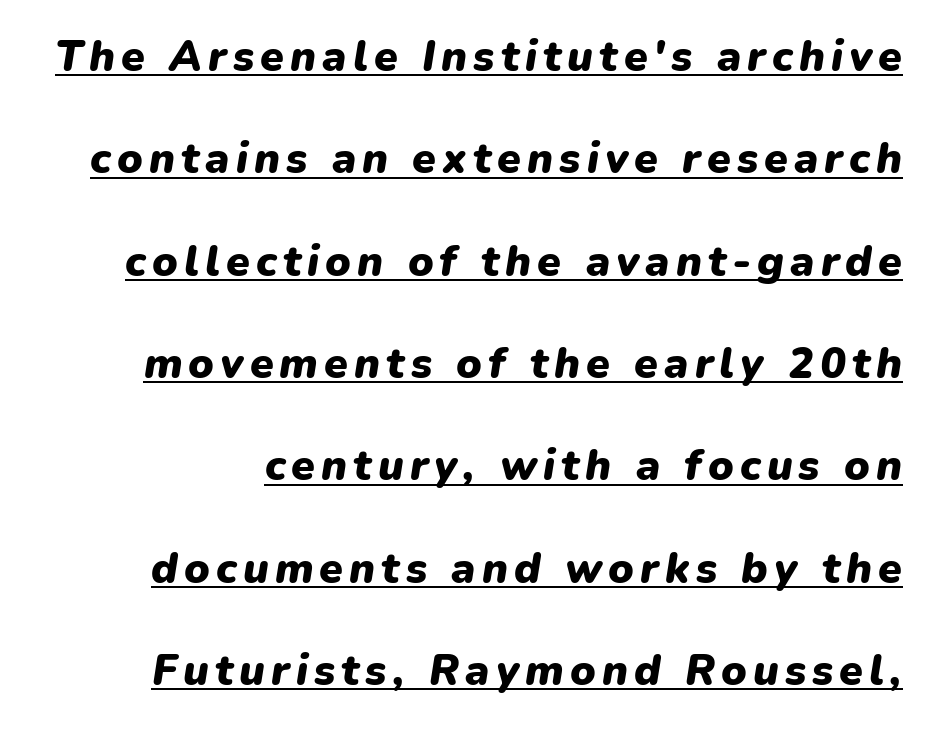
{"italic": "yes", "lean": "right", "slant_degrees": 9, "bold": "yes", "weight": "heavy", "width": "normal", "stroke_contrast": "low", "x_height": "medium", "monospaced": "no", "underline": "yes", "line_spacing": "loose", "line_spacing_ratio": 2.38, "glyph_px": 43}
